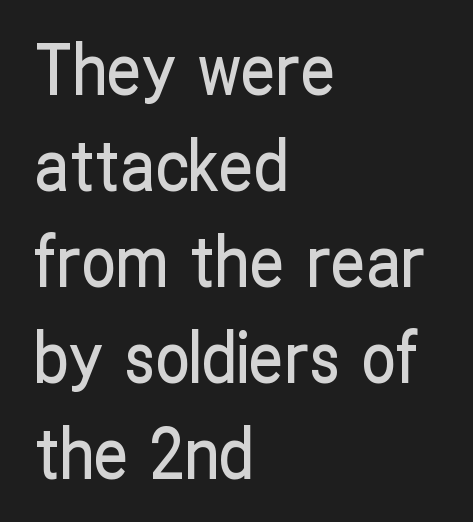
Q: Is the text italic (slanted)? A: No, it is upright.
Q: Is the typeface a serif or a sans-serif typeface? A: Sans-serif.
Q: Is the text underlined? A: No.
Q: How is the paragraph aligned? A: Left-aligned.
Q: Is the spacing between letters normal or unusually wide? A: Normal.
Q: Is the spacing between lines tight, normal or loose? A: Normal.
Q: Width (condensed, normal, or wide)? A: Condensed.
Q: Stroke contrast? A: Low.
Q: x-height? A: Medium.
Q: Monospaced? A: No.
